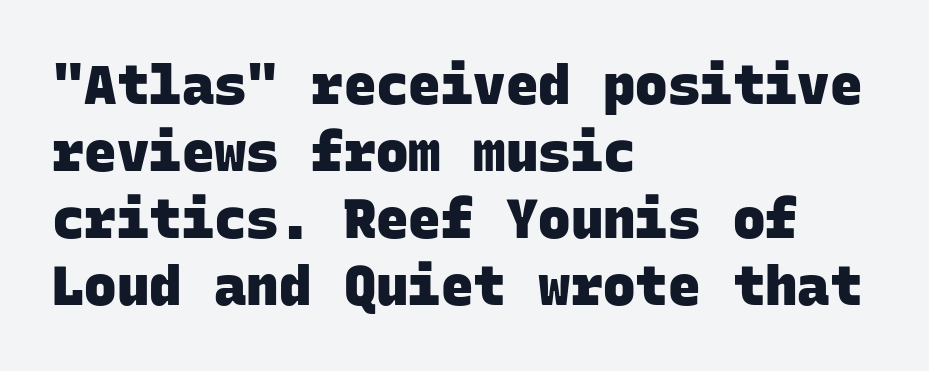
No feet cap the strokes, marking this as sans-serif type. The words here are not underlined. Is this a fixed-width face? Yes — each glyph sits in an identical cell. Students, note that the glyphs here touch the page at normal intervals. Which margin do the lines hug? The left one — the right edge is uneven. I'd describe the lettering as bold — thick and assertive.
